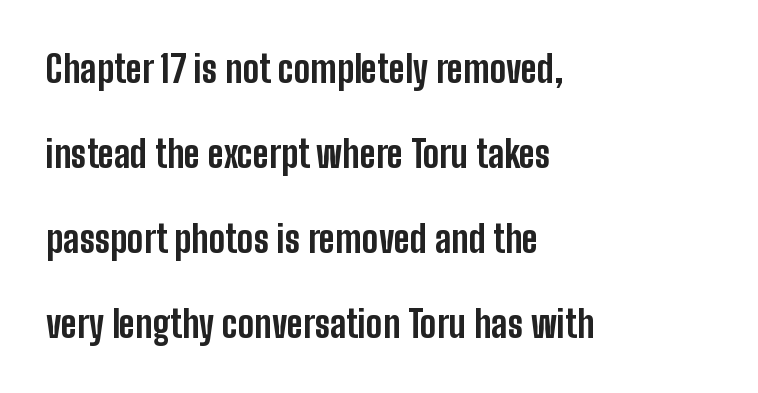
The image shows 37 px bold, condensed sans-serif type, upright; set left-aligned, loose line spacing (2.3x), normal letter spacing, not underlined; low stroke contrast and a medium x-height.
